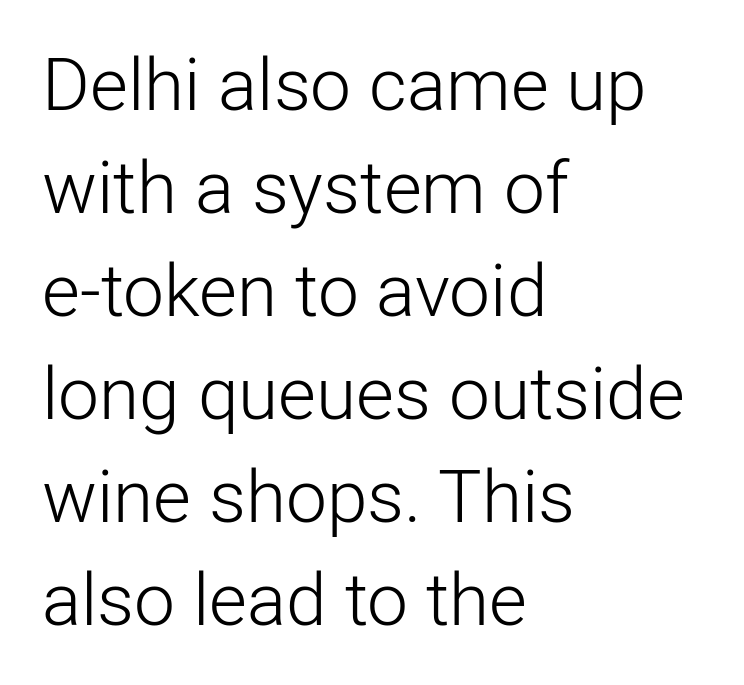
{"serif": "no", "italic": "no", "bold": "no", "weight": "light", "width": "normal", "stroke_contrast": "low", "x_height": "medium", "monospaced": "no", "underline": "no", "align": "left", "line_spacing": "normal", "line_spacing_ratio": 1.41, "letter_spacing": "normal", "letter_spacing_em": 0.0, "glyph_px": 73}
